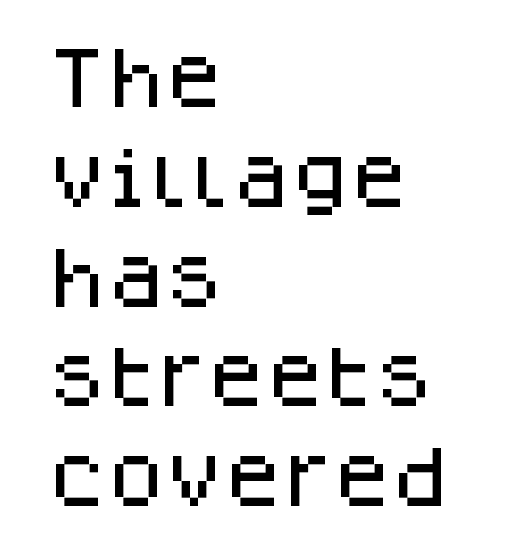
Q: Is the text italic (slanted)? A: No, it is upright.
Q: Is the typeface a serif or a sans-serif typeface? A: Sans-serif.
Q: Is the text underlined? A: No.
Q: How is the paragraph aligned? A: Left-aligned.
Q: Is the spacing between letters normal or unusually wide? A: Normal.
Q: Is the spacing between lines tight, normal or loose? A: Normal.
Q: Width (condensed, normal, or wide)? A: Normal.
Q: Stroke contrast? A: Low.
Q: x-height? A: Large.
Q: Monospaced? A: No.
